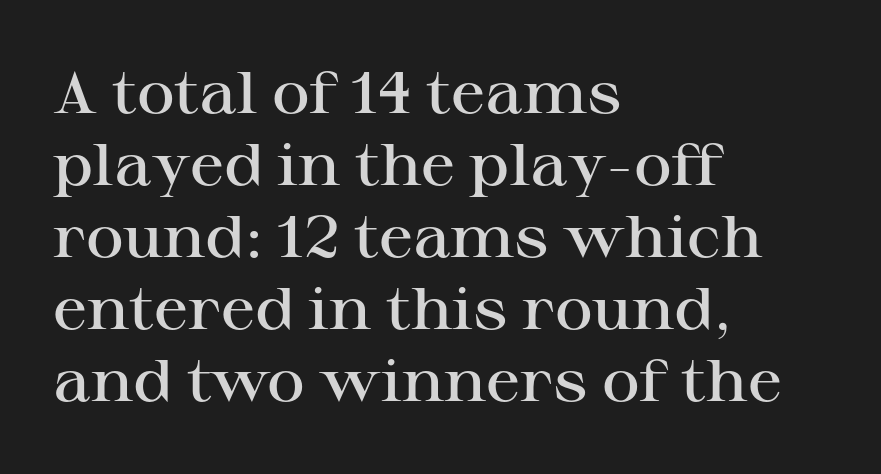
Q: Is the text bold? A: Semi-bold.
Q: Is the text italic (slanted)? A: No, it is upright.
Q: Is the typeface a serif or a sans-serif typeface? A: Serif.
Q: Is the text underlined? A: No.
Q: How is the paragraph aligned? A: Left-aligned.
Q: Is the spacing between letters normal or unusually wide? A: Normal.
Q: Width (condensed, normal, or wide)? A: Wide.
Q: Stroke contrast? A: High.
Q: x-height? A: Medium.
Q: Monospaced? A: No.
